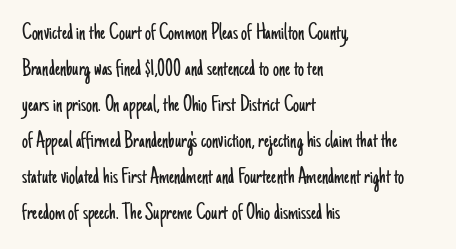
There is no visible air inserted between adjacent glyphs. The rendering anchors every line to the left-hand side. Counters stay open thanks to moderate or lighter strokes. Is there much room between lines? A standard amount, neither cramped nor airy. Type without underlining.
